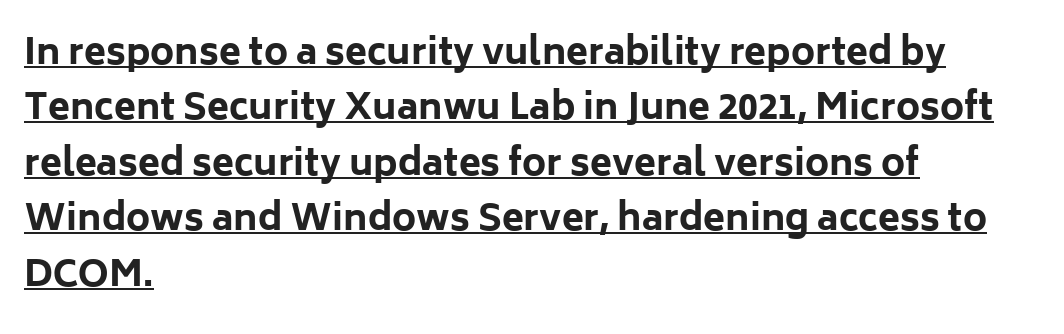
{"serif": "no", "italic": "no", "bold": "yes", "weight": "bold", "width": "normal", "stroke_contrast": "low", "x_height": "medium", "monospaced": "no", "underline": "yes", "align": "left", "line_spacing": "normal", "line_spacing_ratio": 1.54, "letter_spacing": "normal", "letter_spacing_em": 0.0, "glyph_px": 36}
